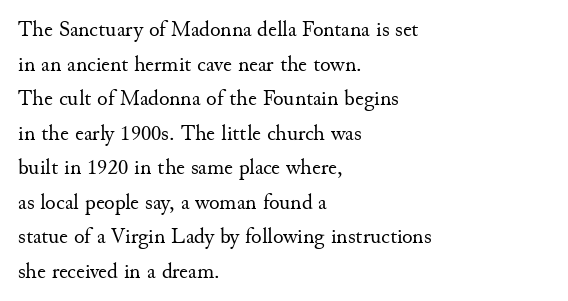
The image shows 22 px text type, upright; set left-aligned, normal line spacing (1.57x), normal letter spacing, not underlined.
